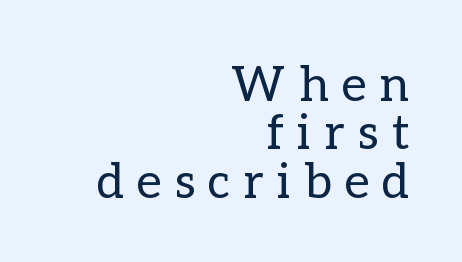
{"italic": "no", "bold": "no", "weight": "regular", "width": "normal", "stroke_contrast": "low", "x_height": "medium", "monospaced": "no", "underline": "no", "align": "right", "line_spacing": "tight", "line_spacing_ratio": 1.01, "letter_spacing": "wide", "letter_spacing_em": 0.28, "glyph_px": 48}
